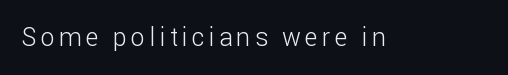
The type sits square on the baseline with zero lean. The strip under each line holds only bare page. Stroke thickness stays within the range of a standard reading face or lighter.
